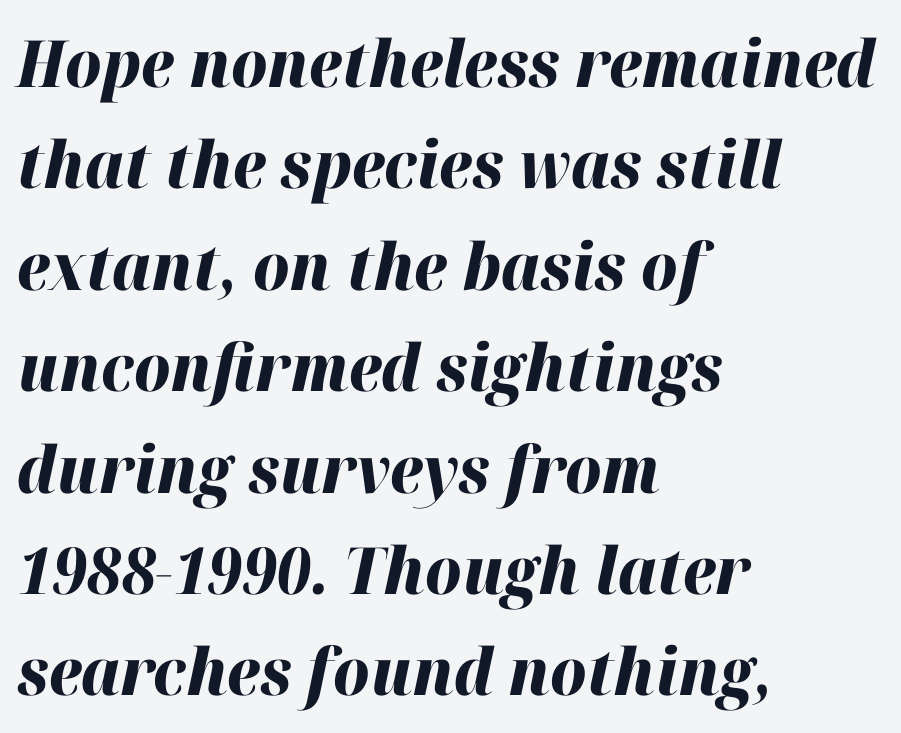
Q: Is the text bold? A: Yes.
Q: Is the text italic (slanted)? A: Yes, it leans right by about 12 degrees.
Q: Is the text underlined? A: No.
Q: How is the paragraph aligned? A: Left-aligned.
Q: Is the spacing between letters normal or unusually wide? A: Normal.
Q: Is the spacing between lines tight, normal or loose? A: Normal.
Q: Width (condensed, normal, or wide)? A: Normal.
Q: Stroke contrast? A: High.
Q: x-height? A: Medium.
Q: Monospaced? A: No.
